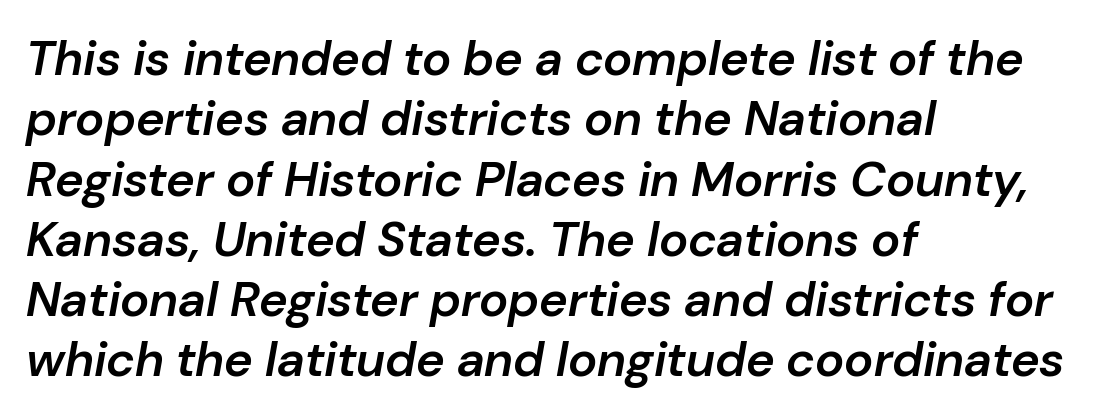
{"italic": "yes", "lean": "right", "slant_degrees": 10, "bold": "semi", "weight": "semibold", "width": "normal", "stroke_contrast": "low", "x_height": "medium", "monospaced": "no", "underline": "no", "align": "left", "line_spacing_ratio": 1.23, "letter_spacing": "normal", "letter_spacing_em": 0.0, "glyph_px": 49}
